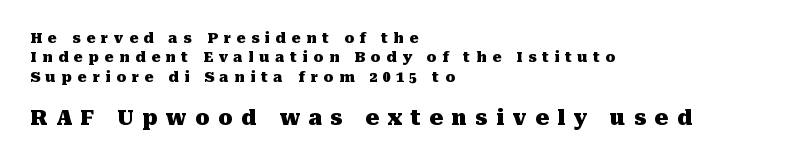
The image shows 21 px bold type, upright; set left-aligned, normal line spacing (1.38x), unusually wide letter spacing (+0.41 em), not underlined; the second (bottom) block is 1.5x larger.
